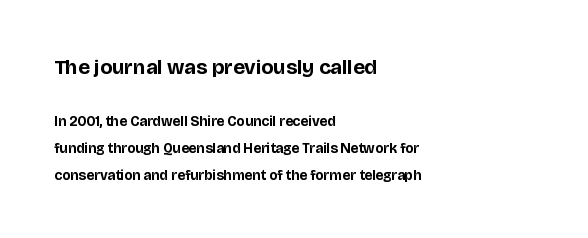
The image shows 21 px bold type, upright; set left-aligned, loose line spacing (1.94x), normal letter spacing, not underlined; the first (top) block is 1.5x larger.
